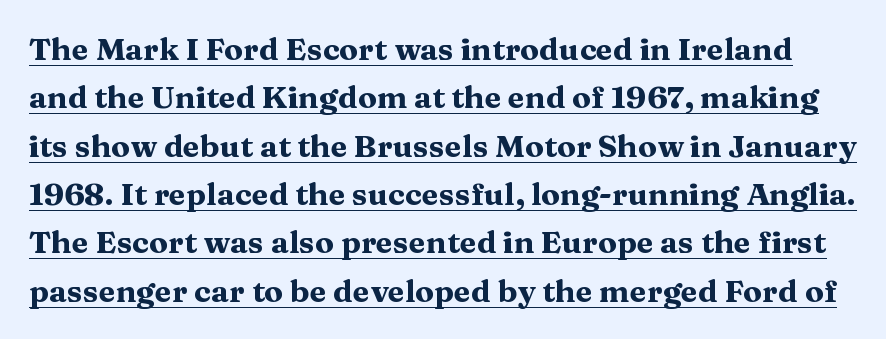
Does the type have serifs? Yes, each stem ends in a small foot. Do the characters align in a grid? No, the font is proportional. This sample uses an upright cut, with every glyph sitting square on the baseline. Pretty heavy lettering here — definitely bold. These lines sit exactly where default settings would place them. A continuous stroke trails under the words, as in a hyperlink.
